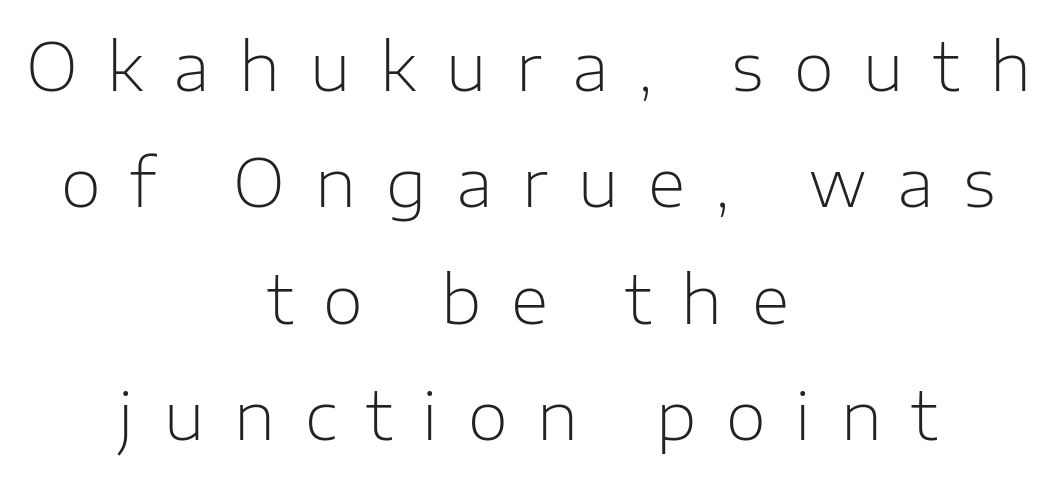
Q: Is the text bold? A: No.
Q: Is the text italic (slanted)? A: No, it is upright.
Q: Is the typeface a serif or a sans-serif typeface? A: Sans-serif.
Q: Is the text underlined? A: No.
Q: How is the paragraph aligned? A: Centered.
Q: Is the spacing between letters normal or unusually wide? A: Unusually wide.
Q: Width (condensed, normal, or wide)? A: Normal.
Q: Stroke contrast? A: Low.
Q: x-height? A: Medium.
Q: Monospaced? A: No.
